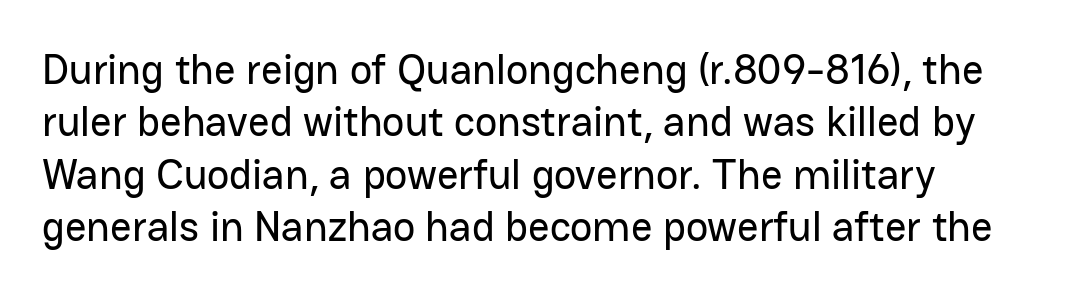
Q: Is the text italic (slanted)? A: No, it is upright.
Q: Is the typeface a serif or a sans-serif typeface? A: Sans-serif.
Q: Is the text underlined? A: No.
Q: Is the spacing between letters normal or unusually wide? A: Normal.
Q: Is the spacing between lines tight, normal or loose? A: Normal.
Q: Width (condensed, normal, or wide)? A: Normal.
Q: Stroke contrast? A: Low.
Q: x-height? A: Medium.
Q: Monospaced? A: No.
